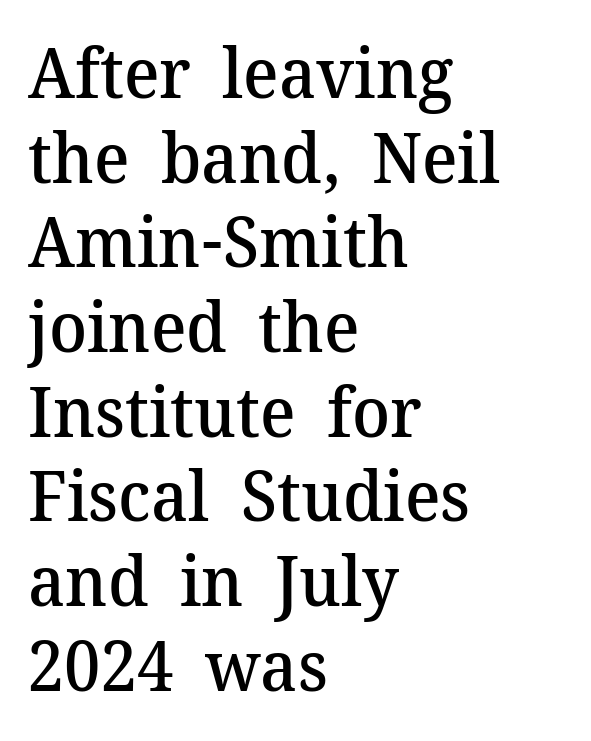
Q: Is the text bold? A: Semi-bold.
Q: Is the text italic (slanted)? A: No, it is upright.
Q: Is the typeface a serif or a sans-serif typeface? A: Serif.
Q: Is the text underlined? A: No.
Q: How is the paragraph aligned? A: Left-aligned.
Q: Is the spacing between letters normal or unusually wide? A: Normal.
Q: Width (condensed, normal, or wide)? A: Normal.
Q: Stroke contrast? A: Medium.
Q: x-height? A: Medium.
Q: Monospaced? A: No.
